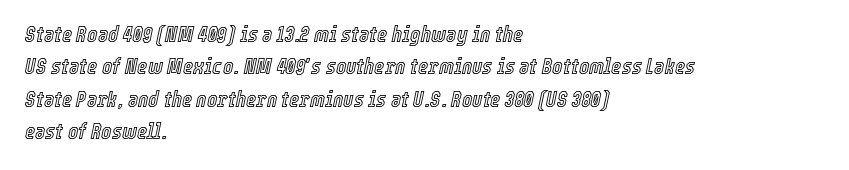
The image shows 22 px text type, italic (leaning right); set left-aligned, normal line spacing (1.47x), normal letter spacing, not underlined.
